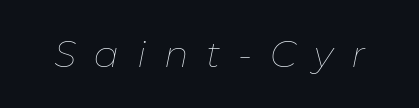
Check under the words: just untouched page. You can tell it's italic because the verticals aren't actually vertical. Display-style spreading of the glyphs; the letterfit is very open. Weight: not bold — regular or lighter. Is this a fixed-width face? No — the glyphs have proportional, varying widths.
